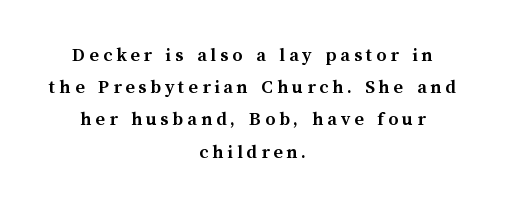
Compared with typical paragraphs, the rows here are spaced about the same. The letters stand straight up with perfectly vertical stems. Each row of text sits above clean, open space. The paragraph shown floats in the horizontal middle.
